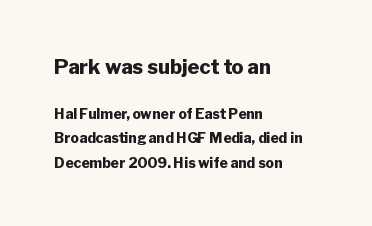
{"italic": "no", "bold": "yes", "underline": "no", "align": "left", "line_spacing_ratio": 1.75, "letter_spacing": "normal", "letter_spacing_em": 0.0, "larger_block": "first", "size_ratio": 1.43, "glyph_px": 20}
